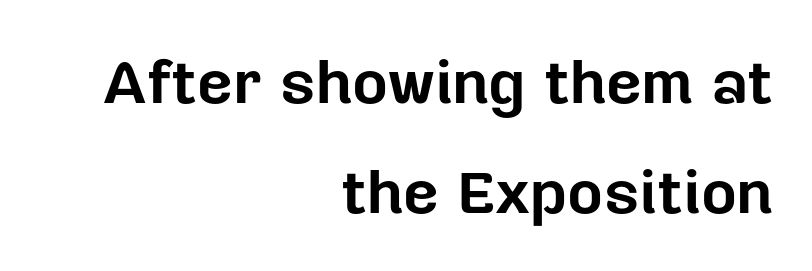
{"serif": "no", "italic": "no", "bold": "yes", "weight": "bold", "width": "normal", "stroke_contrast": "low", "x_height": "medium", "monospaced": "no", "underline": "no", "align": "right", "line_spacing_ratio": 1.77, "letter_spacing": "normal", "letter_spacing_em": 0.0, "glyph_px": 62}
